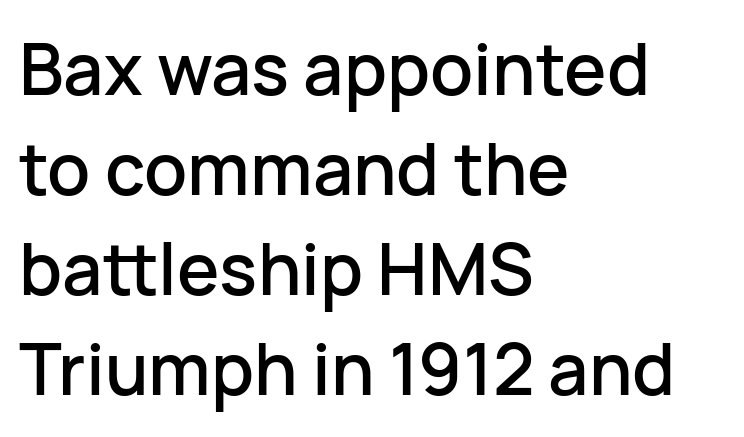
The image shows 71 px sans-serif type, upright; set left-aligned, normal line spacing (1.41x), normal letter spacing, not underlined; low stroke contrast and a medium x-height.
